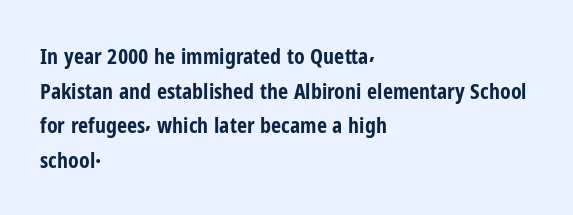
{"italic": "no", "bold": "yes", "underline": "no", "align": "left", "line_spacing": "normal", "line_spacing_ratio": 1.57, "letter_spacing": "normal", "letter_spacing_em": 0.0, "glyph_px": 22}
